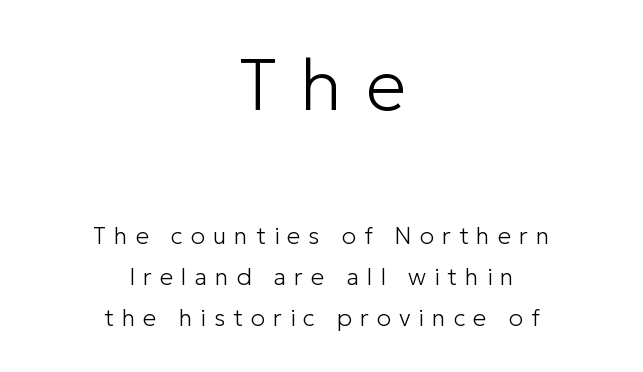
Q: Is the text bold? A: No.
Q: Is the text italic (slanted)? A: No, it is upright.
Q: Is the typeface a serif or a sans-serif typeface? A: Sans-serif.
Q: Is the text underlined? A: No.
Q: How is the paragraph aligned? A: Centered.
Q: Is the spacing between letters normal or unusually wide? A: Unusually wide.
Q: Which block of text is set in a larger size, the first (top) or the second (bottom)? A: The first (top) one.
Q: Width (condensed, normal, or wide)? A: Normal.
Q: Stroke contrast? A: Low.
Q: x-height? A: Medium.
Q: Monospaced? A: No.
